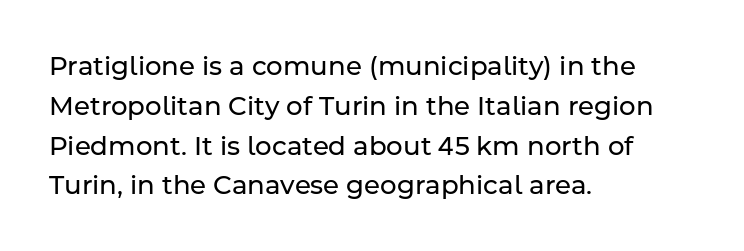
{"italic": "no", "bold": "no", "underline": "no", "align": "left", "line_spacing": "normal", "line_spacing_ratio": 1.53, "letter_spacing": "normal", "letter_spacing_em": 0.0, "glyph_px": 26}
